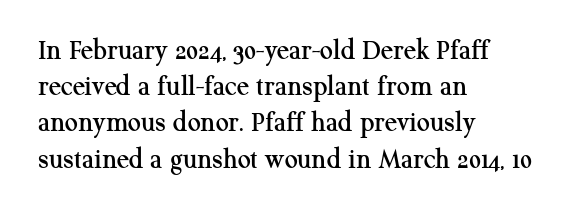
Q: Is the text italic (slanted)? A: No, it is upright.
Q: Is the typeface a serif or a sans-serif typeface? A: Serif.
Q: Is the text underlined? A: No.
Q: How is the paragraph aligned? A: Left-aligned.
Q: Is the spacing between letters normal or unusually wide? A: Normal.
Q: Is the spacing between lines tight, normal or loose? A: Normal.
Q: Width (condensed, normal, or wide)? A: Normal.
Q: Stroke contrast? A: Medium.
Q: x-height? A: Medium.
Q: Monospaced? A: No.
